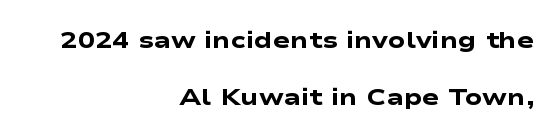
The zone under the glyphs is completely vacant. The line-height multiplier appears high, well above default. The paragraph has a hard right edge and a soft left edge. Default kerning and tracking; the words read as compact shapes. This is heavy type, rendered in bold.
